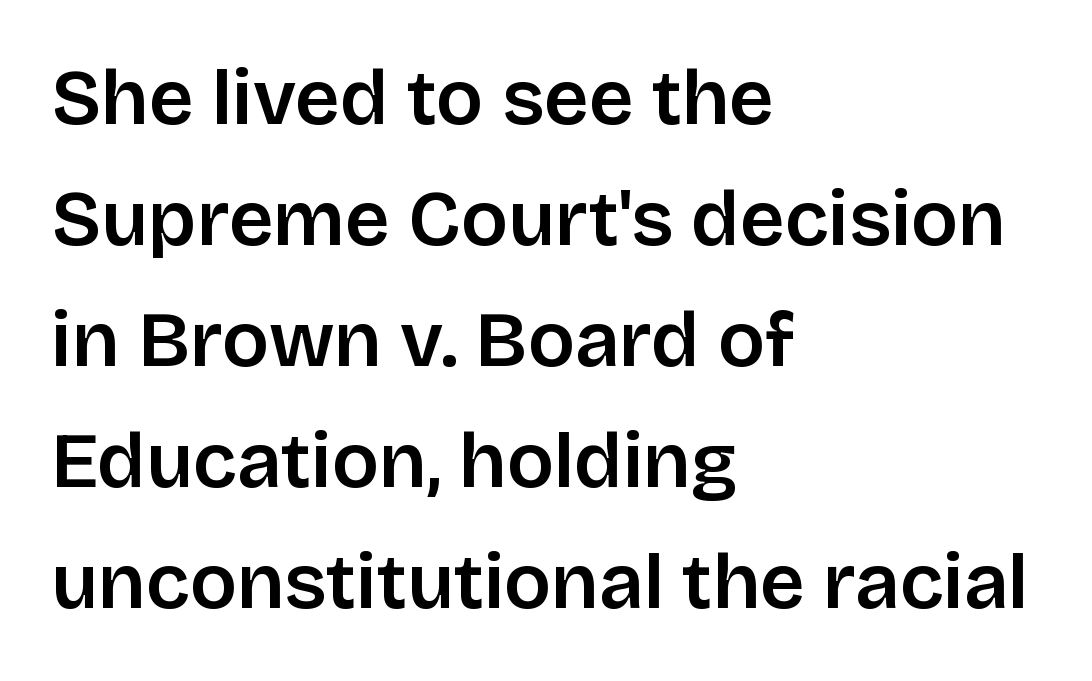
Q: Is the text italic (slanted)? A: No, it is upright.
Q: Is the typeface a serif or a sans-serif typeface? A: Sans-serif.
Q: Is the text underlined? A: No.
Q: How is the paragraph aligned? A: Left-aligned.
Q: Is the spacing between letters normal or unusually wide? A: Normal.
Q: Is the spacing between lines tight, normal or loose? A: Normal.
Q: Width (condensed, normal, or wide)? A: Normal.
Q: Stroke contrast? A: Low.
Q: x-height? A: Large.
Q: Monospaced? A: No.
